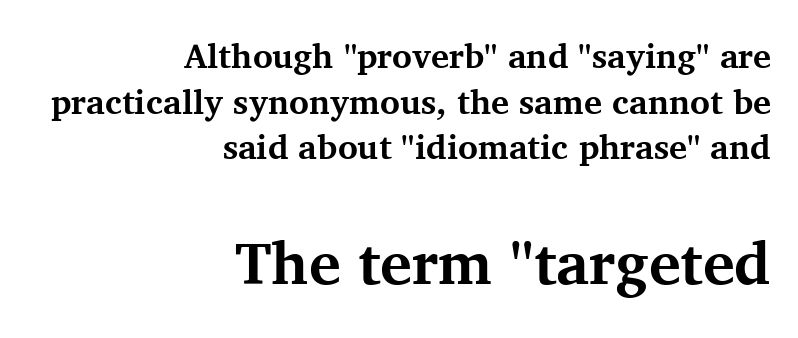
The composition opens small and finishes big. Horizontal bands of white between lines are of average thickness. A clean baseline with only descenders dipping below it. The rag falls on the left side of this text block. You could not count columns in this text — the font is proportionally spaced.
